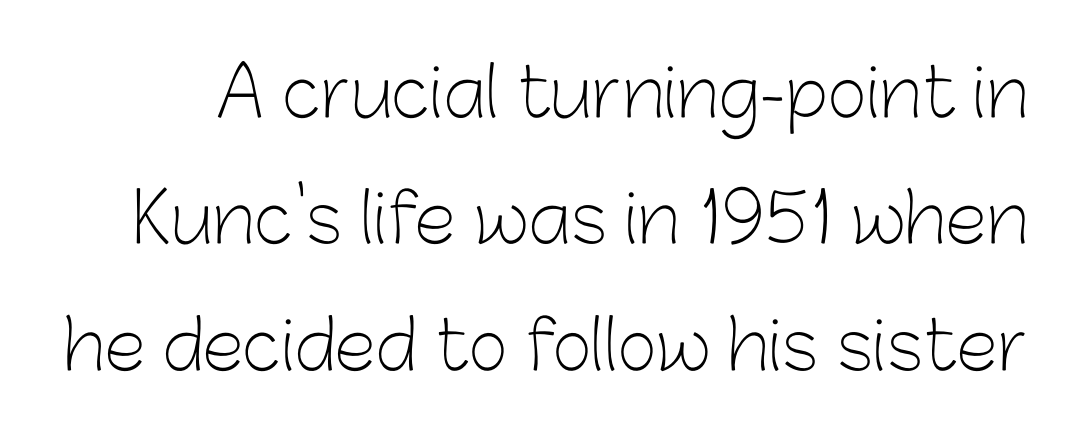
{"serif": "no", "italic": "no", "bold": "no", "weight": "light", "width": "normal", "stroke_contrast": "low", "x_height": "medium", "monospaced": "no", "underline": "no", "line_spacing_ratio": 1.86, "letter_spacing": "normal", "letter_spacing_em": 0.0, "glyph_px": 68}
